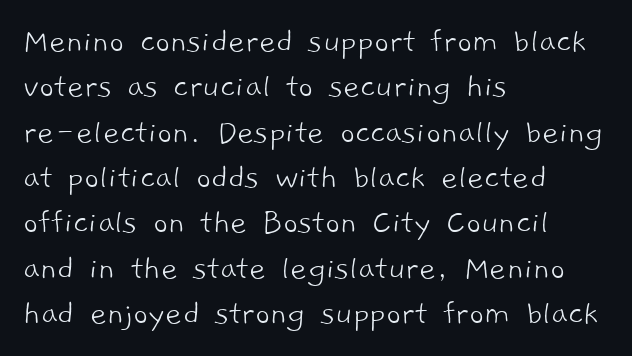
The image shows 36 px light sans-serif type; set left-aligned, normal line spacing (1.26x), normal letter spacing, not underlined; low stroke contrast and a medium x-height.
